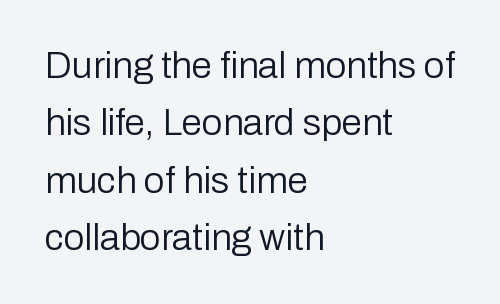
The image shows 37 px regular-weight sans-serif type, upright; set left-aligned, normal line spacing (1.55x), normal letter spacing, not underlined; low stroke contrast and a medium x-height.
